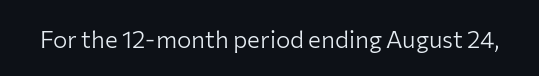
The image shows 24 px text type, upright; set normal letter spacing, not underlined.
